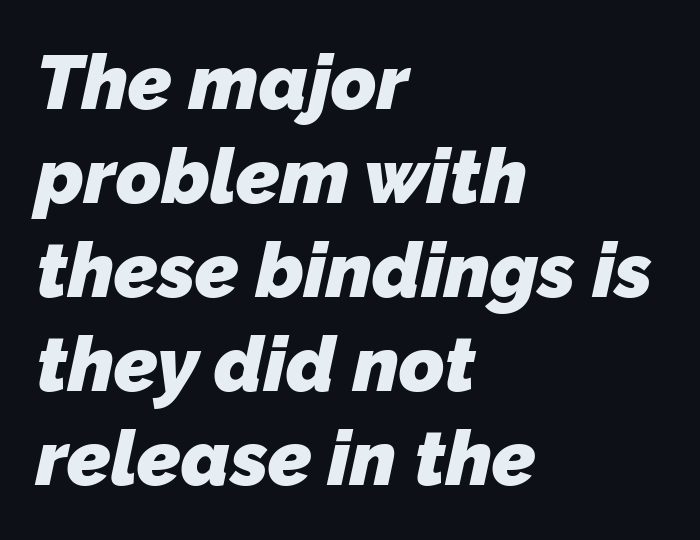
{"serif": "no", "bold": "yes", "weight": "heavy", "width": "normal", "stroke_contrast": "low", "x_height": "medium", "monospaced": "no", "underline": "no", "align": "left", "line_spacing_ratio": 1.22, "letter_spacing": "normal", "letter_spacing_em": 0.0, "glyph_px": 77}
